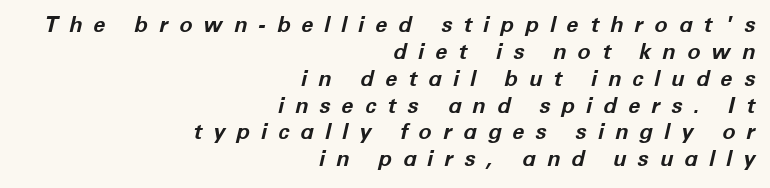
Lines of text with bare space underneath. Heavy-handed strokes throughout: this text is bold. Italic: yes, the glyphs are oblique. Tracking here is generous; glyphs stand well apart from one another. The text block is weighted toward the right margin, trailing off unevenly leftward.
